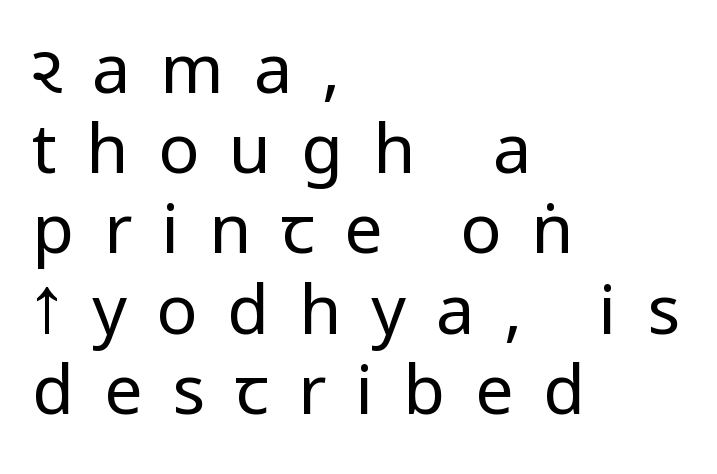
{"serif": "no", "italic": "no", "bold": "no", "weight": "regular", "width": "condensed", "stroke_contrast": "low", "underline": "no", "align": "left", "line_spacing_ratio": 1.18, "letter_spacing": "wide", "letter_spacing_em": 0.44, "glyph_px": 68}
